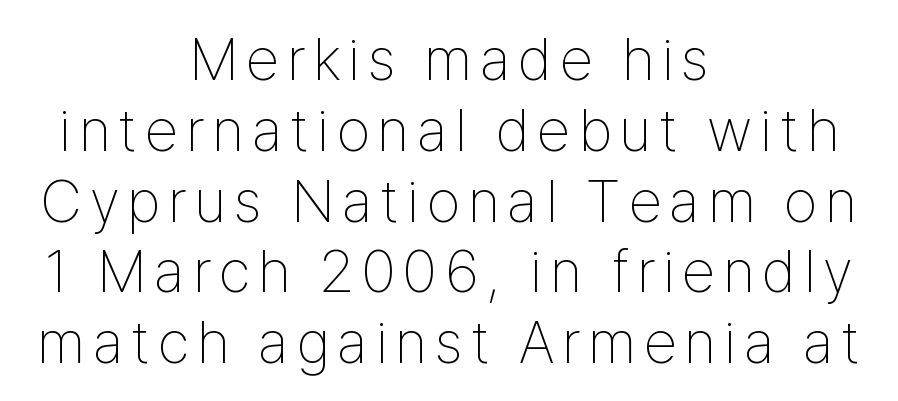
The image shows 60 px thin, condensed sans-serif type, upright; set centered, line spacing 1.18x, not underlined; low stroke contrast and a medium x-height.
